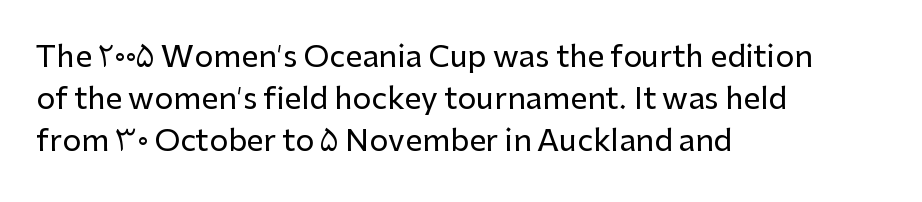
{"serif": "no", "italic": "no", "width": "normal", "stroke_contrast": "low", "x_height": "medium", "monospaced": "no", "underline": "no", "align": "left", "line_spacing": "normal", "line_spacing_ratio": 1.4, "letter_spacing": "normal", "letter_spacing_em": 0.0, "glyph_px": 30}
